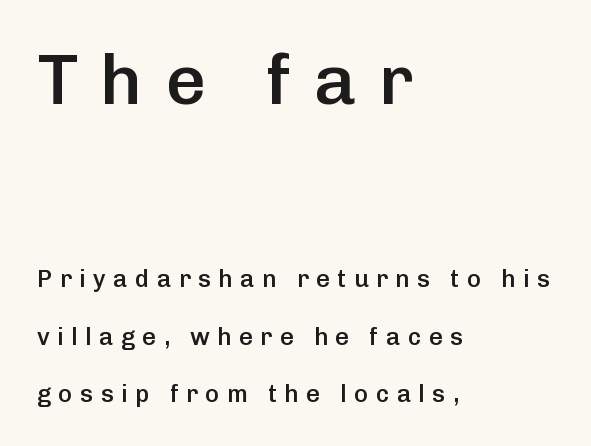
Rule under the text: the space is simply empty. The glyphs in this specimen are sans serif. What stands out about the letter spacing? Its width — letters are far apart. Caption: multi-line text, flush left, ragged right.
